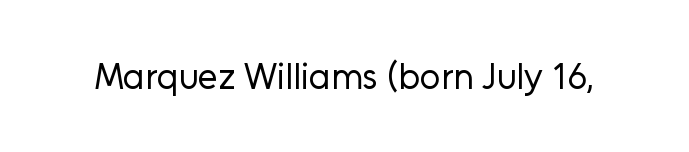
The image shows 36 px regular-weight sans-serif type, upright; set normal letter spacing, not underlined; low stroke contrast and a medium x-height.
